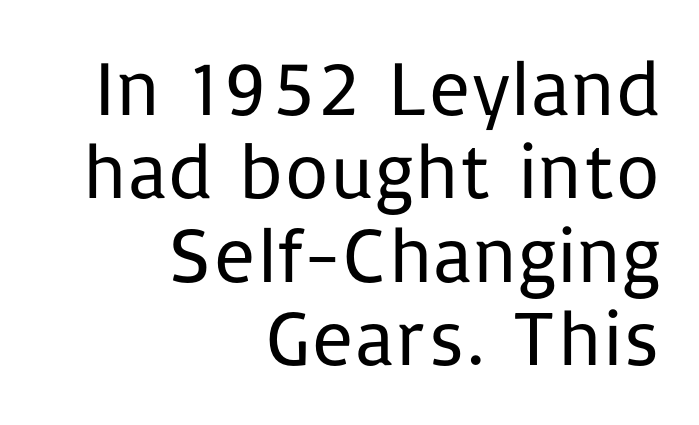
The ragged edge is on the left, which tells us the setting is flush right. Note: no serifs on the glyphs. These lines were composed using upright roman letters. Notice how descenders almost collide with the ascenders below — that's tight leading. The gaps between neighbouring characters are ordinary and unremarkable.
